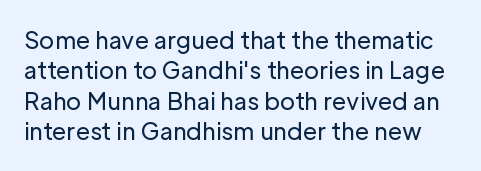
{"italic": "no", "bold": "no", "underline": "no", "line_spacing": "normal", "line_spacing_ratio": 1.32, "letter_spacing": "normal", "letter_spacing_em": 0.0, "glyph_px": 23}
